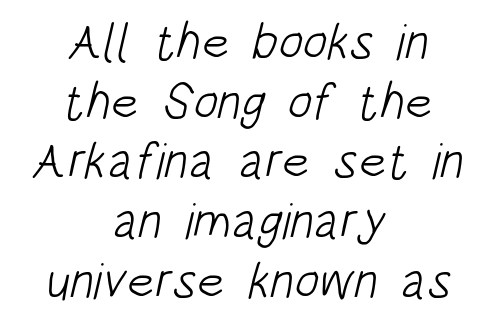
Q: Is the text bold? A: No.
Q: Is the typeface a serif or a sans-serif typeface? A: Sans-serif.
Q: Is the text underlined? A: No.
Q: How is the paragraph aligned? A: Centered.
Q: Is the spacing between letters normal or unusually wide? A: Normal.
Q: Width (condensed, normal, or wide)? A: Condensed.
Q: Stroke contrast? A: Low.
Q: x-height? A: Large.
Q: Monospaced? A: No.
